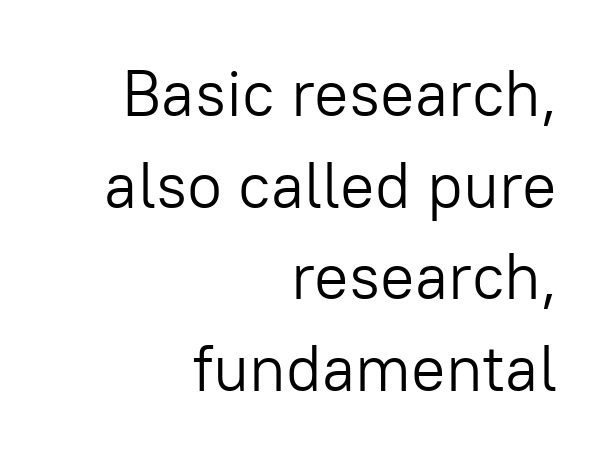
What kind of face is this? One without serifs — a sans. Leftover space on each line is placed entirely before the opening word. Leading: standard. Decoration check: the copy has no underline. Posture: upright roman.
